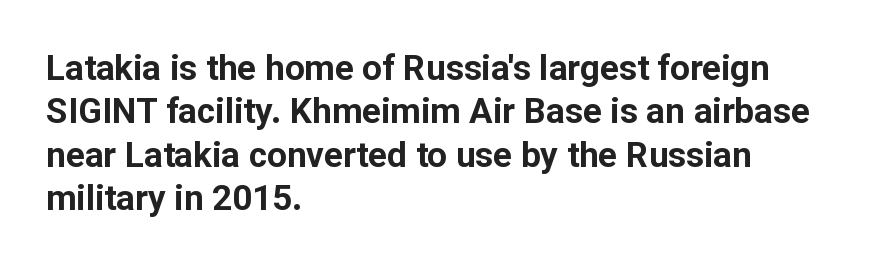
{"serif": "no", "italic": "no", "bold": "yes", "weight": "bold", "width": "normal", "stroke_contrast": "low", "x_height": "medium", "monospaced": "no", "underline": "no", "align": "left", "line_spacing_ratio": 1.24, "letter_spacing": "normal", "letter_spacing_em": 0.0, "glyph_px": 35}
